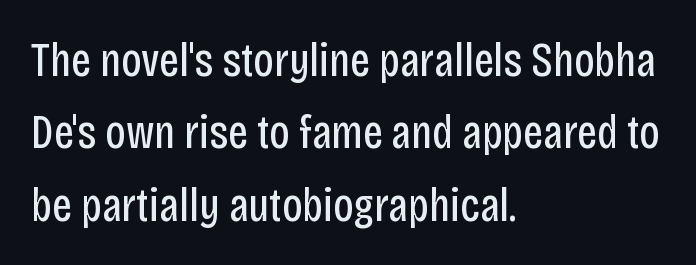
Q: Is the text bold? A: No.
Q: Is the text italic (slanted)? A: No, it is upright.
Q: Is the typeface a serif or a sans-serif typeface? A: Sans-serif.
Q: Is the text underlined? A: No.
Q: How is the paragraph aligned? A: Left-aligned.
Q: Is the spacing between letters normal or unusually wide? A: Normal.
Q: Is the spacing between lines tight, normal or loose? A: Normal.
Q: Width (condensed, normal, or wide)? A: Condensed.
Q: Stroke contrast? A: Low.
Q: x-height? A: Large.
Q: Monospaced? A: No.
